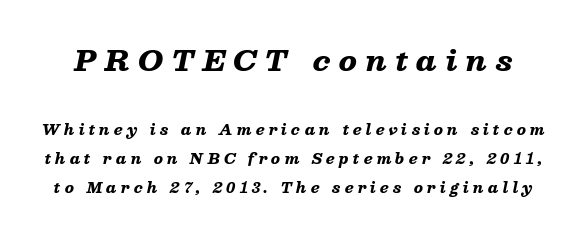
{"italic": "yes", "lean": "right", "slant_degrees": 13, "bold": "yes", "weight": "heavy", "width": "wide", "stroke_contrast": "low", "x_height": "medium", "monospaced": "no", "underline": "no", "line_spacing": "loose", "line_spacing_ratio": 2.09, "letter_spacing": "wide", "letter_spacing_em": 0.3, "larger_block": "first", "size_ratio": 2.0, "glyph_px": 28}
